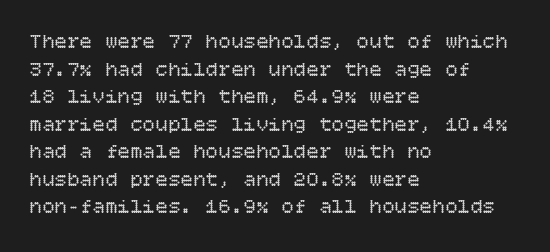
{"italic": "no", "bold": "no", "underline": "no", "align": "left", "line_spacing": "normal", "line_spacing_ratio": 1.31, "letter_spacing": "normal", "letter_spacing_em": 0.0, "glyph_px": 21}
